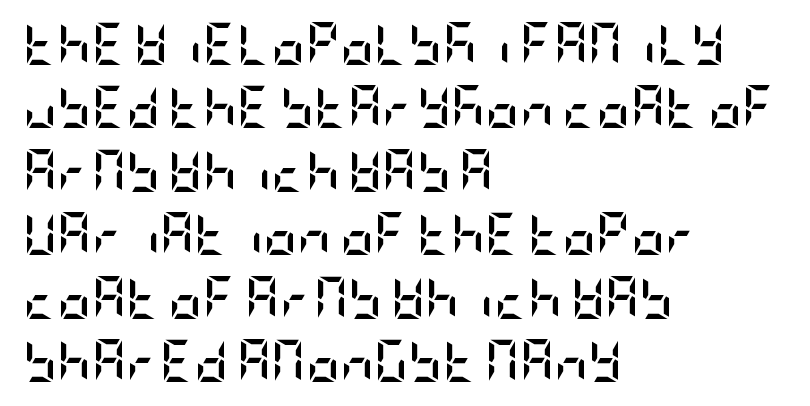
Q: Is the text bold? A: Yes.
Q: Is the text italic (slanted)? A: No, it is upright.
Q: Is the typeface a serif or a sans-serif typeface? A: Sans-serif.
Q: Is the text underlined? A: No.
Q: How is the paragraph aligned? A: Left-aligned.
Q: Is the spacing between letters normal or unusually wide? A: Normal.
Q: Is the spacing between lines tight, normal or loose? A: Normal.
Q: Width (condensed, normal, or wide)? A: Condensed.
Q: Stroke contrast? A: Low.
Q: x-height? A: Large.
